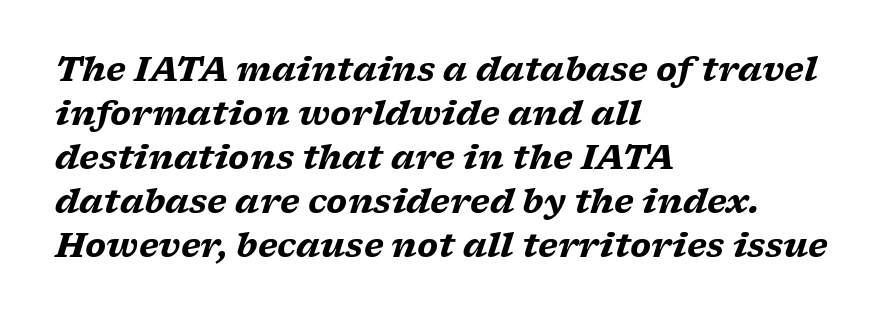
{"serif": "yes", "italic": "yes", "lean": "right", "slant_degrees": 17, "bold": "yes", "weight": "heavy", "width": "wide", "stroke_contrast": "low", "x_height": "medium", "monospaced": "no", "underline": "no", "align": "left", "line_spacing": "normal", "line_spacing_ratio": 1.33, "letter_spacing": "normal", "letter_spacing_em": 0.0, "glyph_px": 33}
